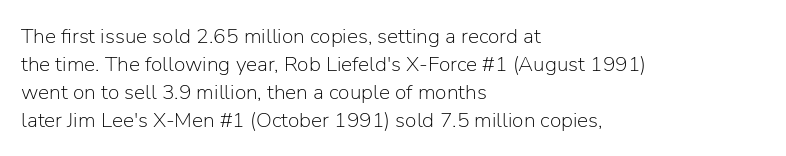
{"italic": "no", "bold": "no", "underline": "no", "align": "left", "line_spacing": "normal", "line_spacing_ratio": 1.33, "letter_spacing": "normal", "letter_spacing_em": 0.0, "glyph_px": 21}
